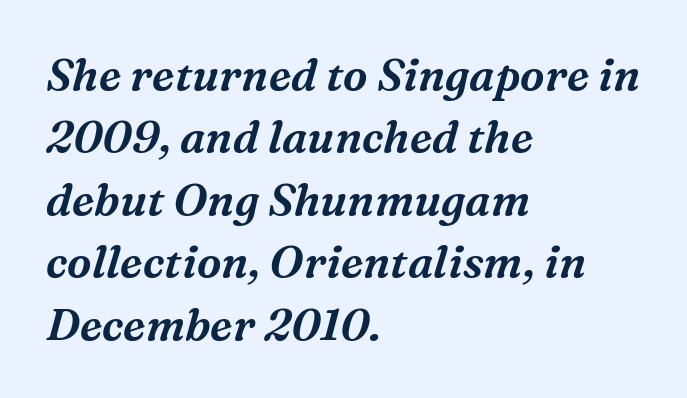
{"serif": "yes", "italic": "yes", "lean": "right", "slant_degrees": 16, "width": "normal", "stroke_contrast": "medium", "x_height": "medium", "monospaced": "no", "underline": "no", "align": "left", "line_spacing": "normal", "line_spacing_ratio": 1.42, "letter_spacing": "normal", "letter_spacing_em": 0.0, "glyph_px": 44}
